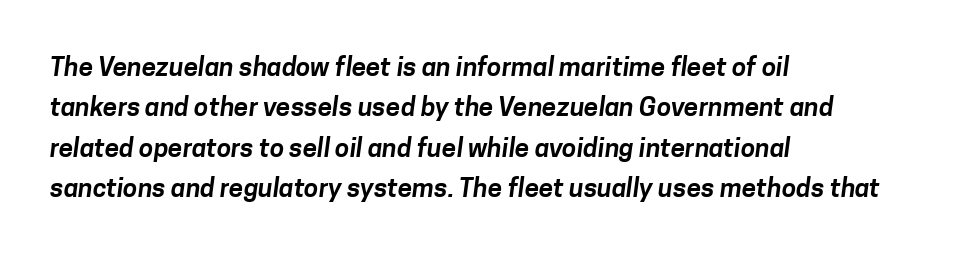
The image shows 26 px text type; set left-aligned, normal line spacing (1.55x), normal letter spacing, not underlined.
